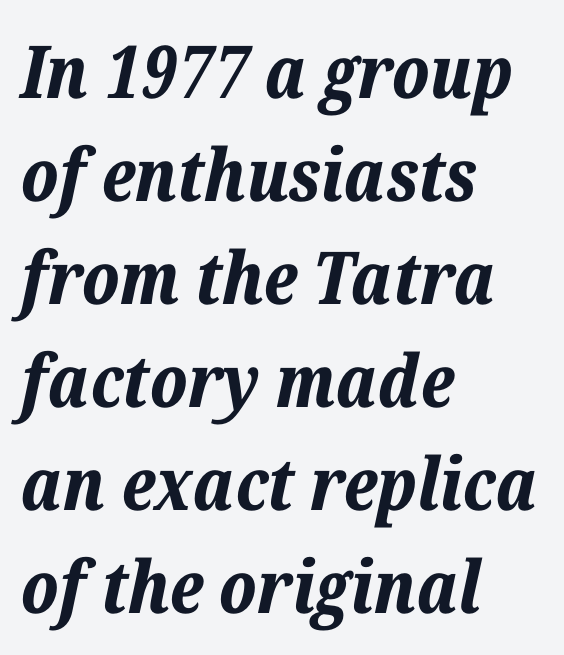
The image shows 73 px bold type, italic (leaning right); set left-aligned, normal line spacing (1.41x), normal letter spacing, not underlined; low stroke contrast and a medium x-height.
